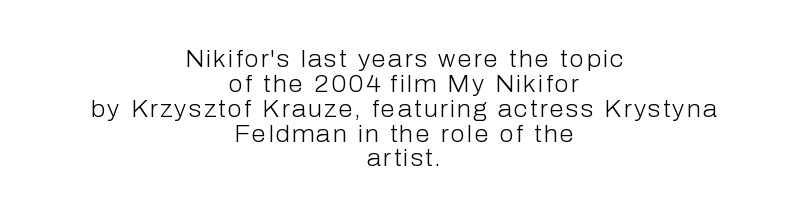
The image shows 23 px text type, upright; set centered, tight line spacing (1.08x), not underlined.
